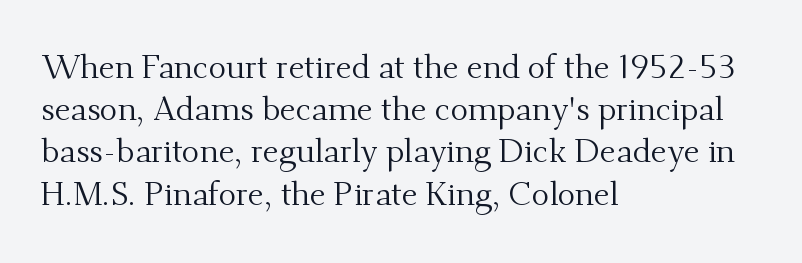
{"serif": "yes", "italic": "no", "bold": "no", "weight": "regular", "width": "normal", "stroke_contrast": "medium", "x_height": "small", "monospaced": "no", "underline": "no", "align": "left", "line_spacing": "normal", "line_spacing_ratio": 1.28, "letter_spacing": "normal", "letter_spacing_em": 0.0, "glyph_px": 33}
